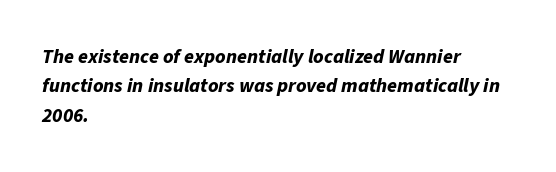
{"italic": "yes", "lean": "right", "slant_degrees": 11, "bold": "yes", "underline": "no", "align": "left", "line_spacing": "normal", "line_spacing_ratio": 1.47, "letter_spacing": "normal", "letter_spacing_em": 0.0, "glyph_px": 20}
